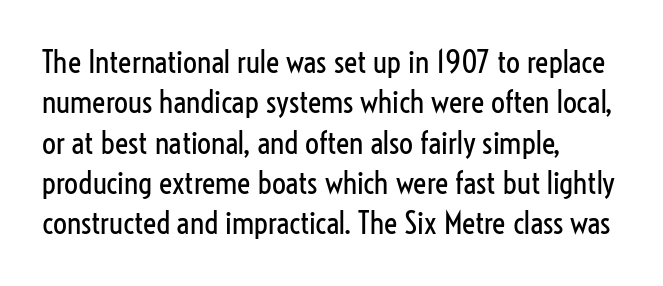
{"serif": "no", "italic": "no", "bold": "no", "weight": "regular", "width": "condensed", "stroke_contrast": "low", "x_height": "medium", "monospaced": "no", "underline": "no", "align": "left", "line_spacing": "normal", "line_spacing_ratio": 1.3, "letter_spacing": "normal", "letter_spacing_em": 0.0, "glyph_px": 31}
